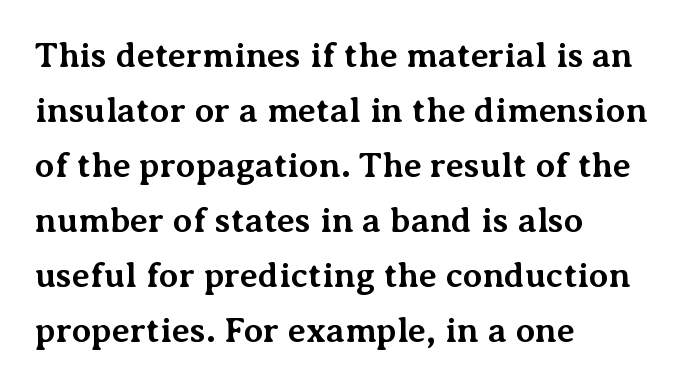
These lines stack with their left ends in a neat column. Nobody touched the tracking dial on this one. The glyphs are unaccompanied by any horizontal stroke below them. Do the letters lean? They stand straight.
